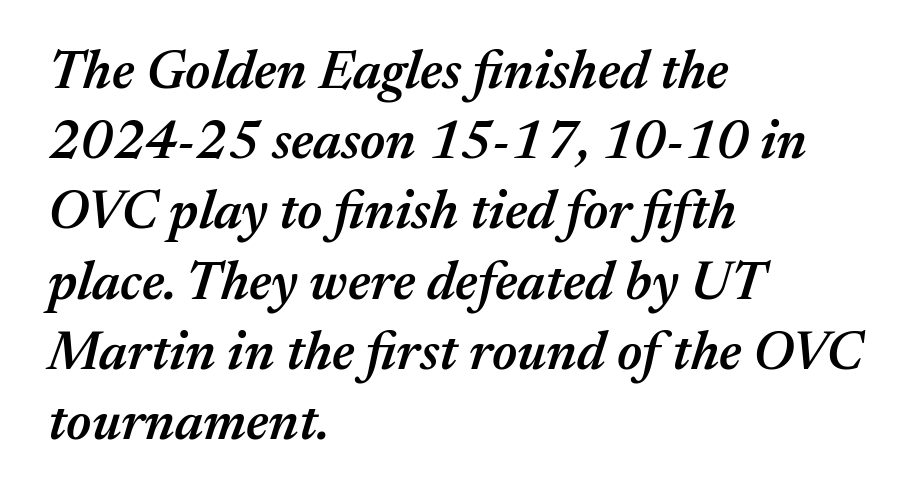
The image shows 54 px semibold type, italic (leaning right); set left-aligned, normal line spacing (1.3x), normal letter spacing, not underlined; medium stroke contrast and a medium x-height.
